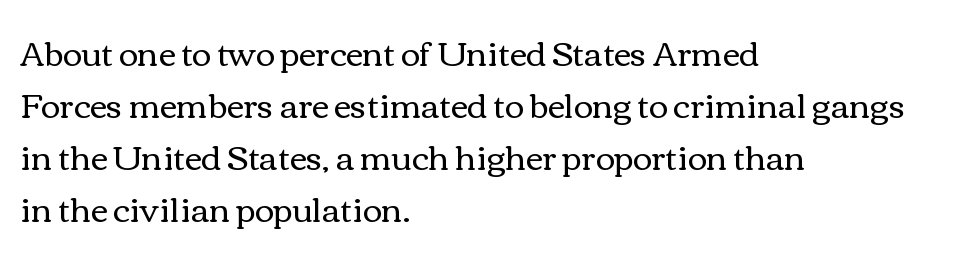
{"italic": "no", "bold": "no", "weight": "regular", "width": "wide", "x_height": "medium", "monospaced": "no", "underline": "no", "align": "left", "line_spacing": "normal", "line_spacing_ratio": 1.58, "letter_spacing": "normal", "letter_spacing_em": 0.0, "glyph_px": 33}
